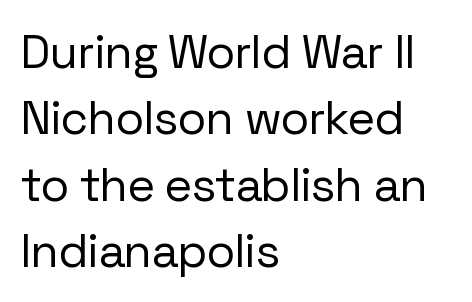
{"serif": "no", "italic": "no", "bold": "no", "weight": "regular", "width": "normal", "stroke_contrast": "low", "x_height": "medium", "monospaced": "no", "underline": "no", "align": "left", "line_spacing": "normal", "line_spacing_ratio": 1.41, "letter_spacing": "normal", "letter_spacing_em": 0.0, "glyph_px": 47}
